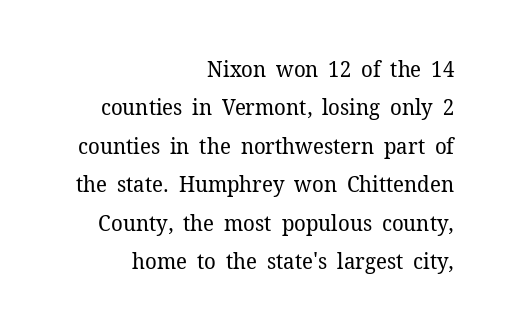
Q: Is the text bold? A: No.
Q: Is the text italic (slanted)? A: No, it is upright.
Q: Is the text underlined? A: No.
Q: How is the paragraph aligned? A: Right-aligned.
Q: Is the spacing between letters normal or unusually wide? A: Normal.
